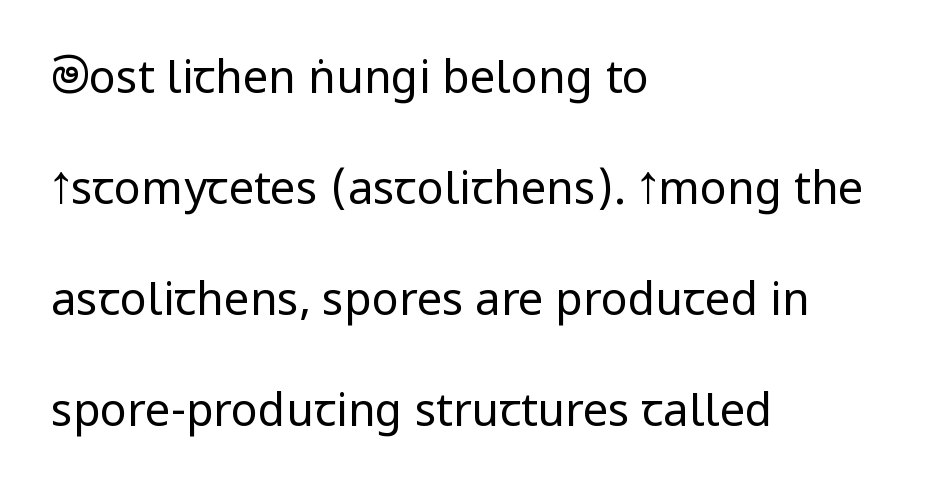
The image shows 45 px regular-weight, condensed sans-serif type, upright; set left-aligned, loose line spacing (2.47x), normal letter spacing, not underlined; low stroke contrast and a large x-height.
